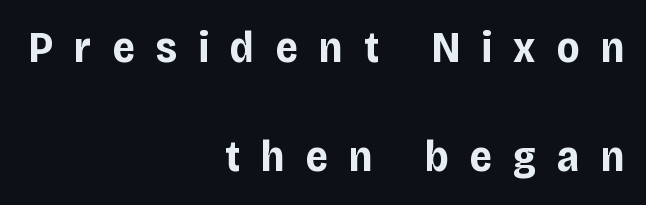
Q: Is the text bold? A: Yes.
Q: Is the text italic (slanted)? A: No, it is upright.
Q: Is the typeface a serif or a sans-serif typeface? A: Sans-serif.
Q: Is the text underlined? A: No.
Q: How is the paragraph aligned? A: Right-aligned.
Q: Is the spacing between letters normal or unusually wide? A: Unusually wide.
Q: Is the spacing between lines tight, normal or loose? A: Loose.
Q: Width (condensed, normal, or wide)? A: Normal.
Q: Stroke contrast? A: Low.
Q: x-height? A: Large.
Q: Monospaced? A: No.
